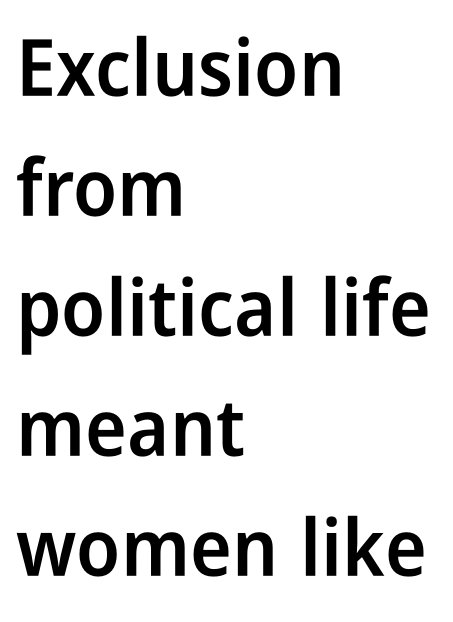
{"serif": "no", "italic": "no", "bold": "semi", "weight": "semibold", "width": "condensed", "stroke_contrast": "low", "x_height": "medium", "monospaced": "no", "underline": "no", "align": "left", "line_spacing": "normal", "line_spacing_ratio": 1.52, "letter_spacing": "normal", "letter_spacing_em": 0.0, "glyph_px": 79}
